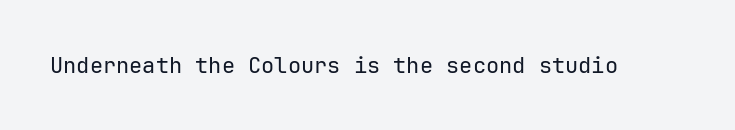
The space directly below the letters is spotless. Quick note: not italic, upright. The line texture is even and compact thanks to regular tracking. These glyphs show unthickened strokes, regular width or finer.
